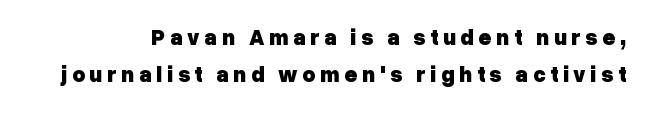
Nobody drew a line under any word here. What's the leading like? Ordinary, nothing unusual. The specimen reads as upright at a glance. Students, this is bold: see how much ink each stroke carries. Is the letter spacing exaggerated? Yes — the characters are pushed far apart.
